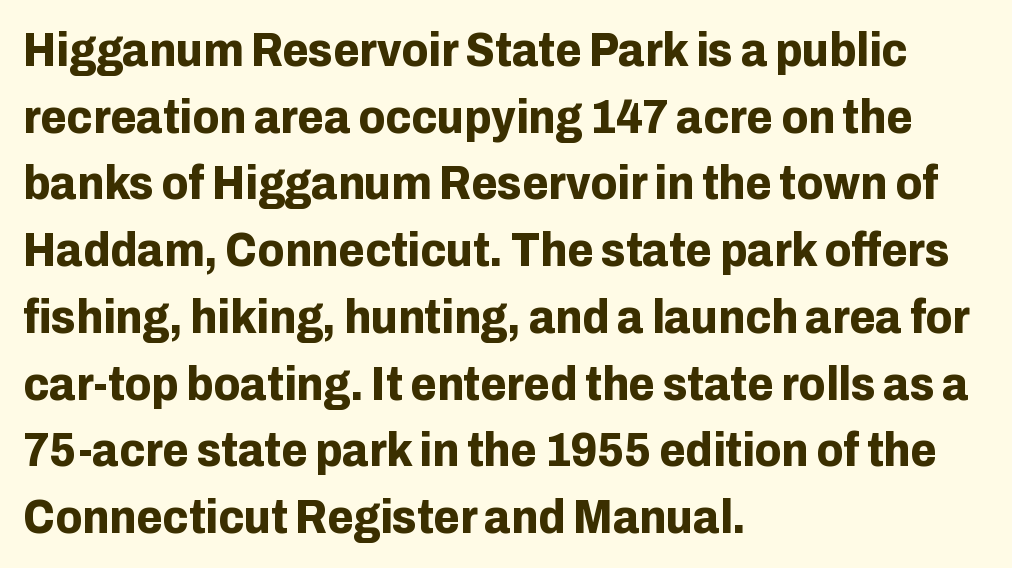
The image shows 48 px bold sans-serif type, upright; set left-aligned, normal line spacing (1.39x), normal letter spacing, not underlined; low stroke contrast and a medium x-height.
